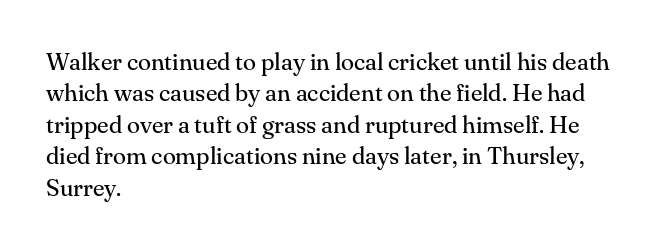
Q: Is the text bold? A: No.
Q: Is the text italic (slanted)? A: No, it is upright.
Q: Is the text underlined? A: No.
Q: How is the paragraph aligned? A: Left-aligned.
Q: Is the spacing between letters normal or unusually wide? A: Normal.
Q: Is the spacing between lines tight, normal or loose? A: Normal.
